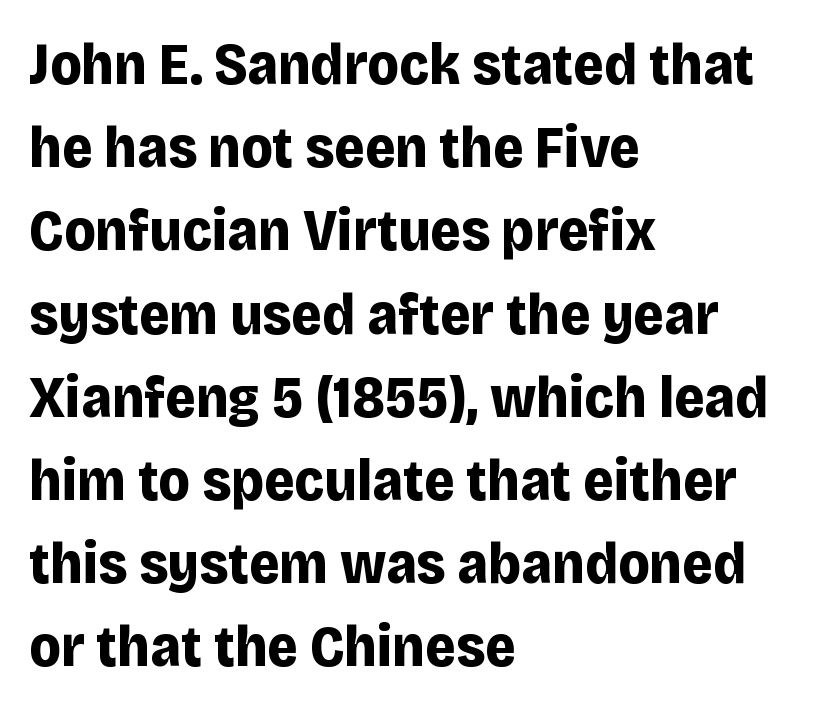
The line texture is even and compact thanks to regular tracking. Caption: bold face, heavy strokes. Left-aligned paragraph, ragged on the right. The rendering uses natural spacing where letterforms have individual widths. The gap between lines stays unmarked.
